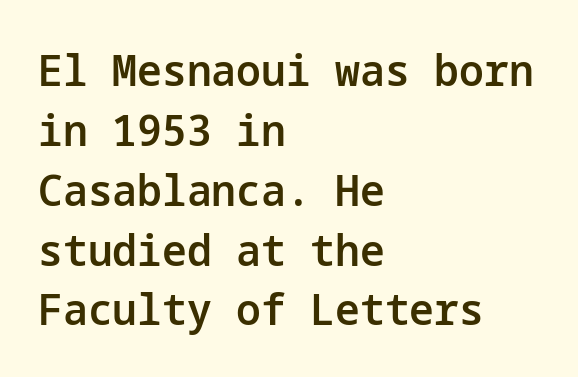
{"serif": "no", "italic": "no", "bold": "semi", "weight": "semibold", "width": "normal", "stroke_contrast": "low", "x_height": "medium", "underline": "no", "align": "left", "line_spacing": "normal", "line_spacing_ratio": 1.36, "letter_spacing": "normal", "letter_spacing_em": 0.0, "glyph_px": 44}
